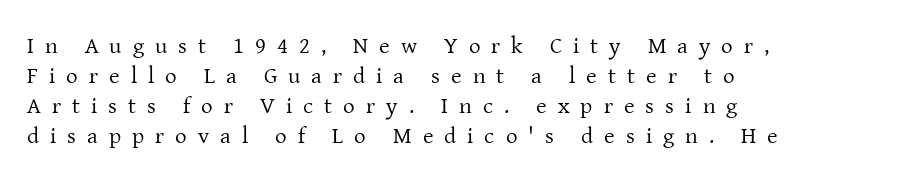
The image shows 23 px text type, upright; set left-aligned, normal line spacing (1.31x), unusually wide letter spacing (+0.48 em), not underlined.
